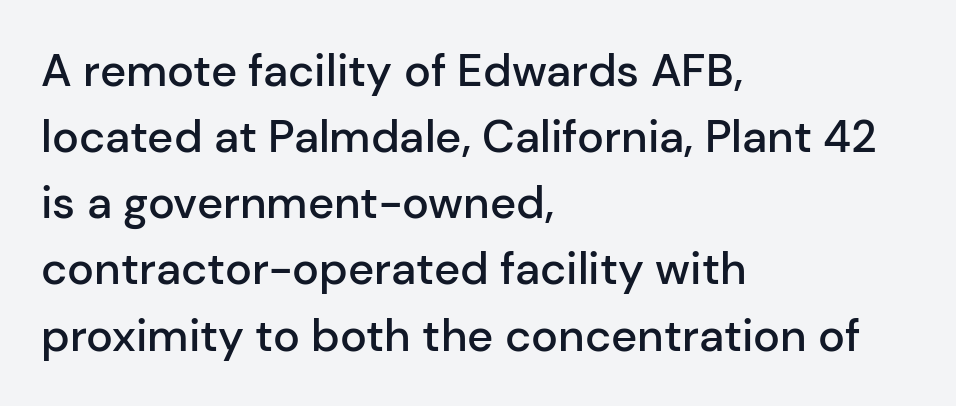
Q: Is the text bold? A: Semi-bold.
Q: Is the text italic (slanted)? A: No, it is upright.
Q: Is the typeface a serif or a sans-serif typeface? A: Sans-serif.
Q: Is the text underlined? A: No.
Q: How is the paragraph aligned? A: Left-aligned.
Q: Is the spacing between letters normal or unusually wide? A: Normal.
Q: Is the spacing between lines tight, normal or loose? A: Normal.
Q: Width (condensed, normal, or wide)? A: Normal.
Q: Stroke contrast? A: Low.
Q: x-height? A: Medium.
Q: Monospaced? A: No.
